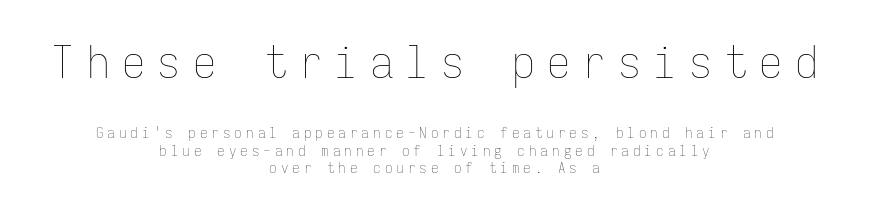
Q: Is the text bold? A: No.
Q: Is the text italic (slanted)? A: No, it is upright.
Q: Is the text underlined? A: No.
Q: How is the paragraph aligned? A: Centered.
Q: Is the spacing between letters normal or unusually wide? A: Unusually wide.
Q: Which block of text is set in a larger size, the first (top) or the second (bottom)? A: The first (top) one.
Q: Width (condensed, normal, or wide)? A: Condensed.
Q: Stroke contrast? A: Low.
Q: x-height? A: Medium.
Q: Monospaced? A: Yes.
